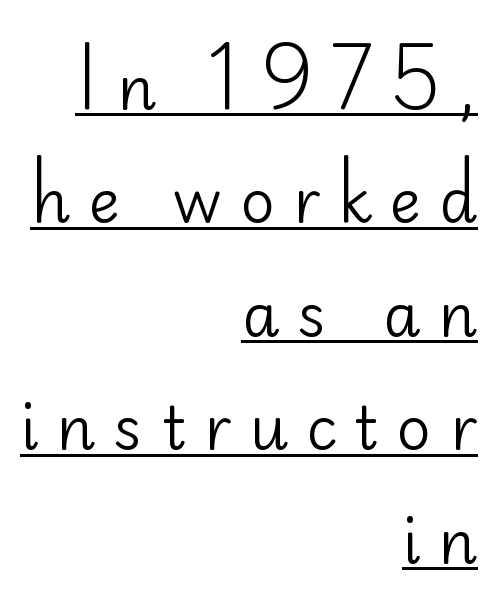
Q: Is the text bold? A: No.
Q: Is the text italic (slanted)? A: No, it is upright.
Q: Is the typeface a serif or a sans-serif typeface? A: Sans-serif.
Q: Is the text underlined? A: Yes.
Q: How is the paragraph aligned? A: Right-aligned.
Q: Is the spacing between letters normal or unusually wide? A: Unusually wide.
Q: Width (condensed, normal, or wide)? A: Normal.
Q: Stroke contrast? A: Low.
Q: x-height? A: Small.
Q: Monospaced? A: No.
